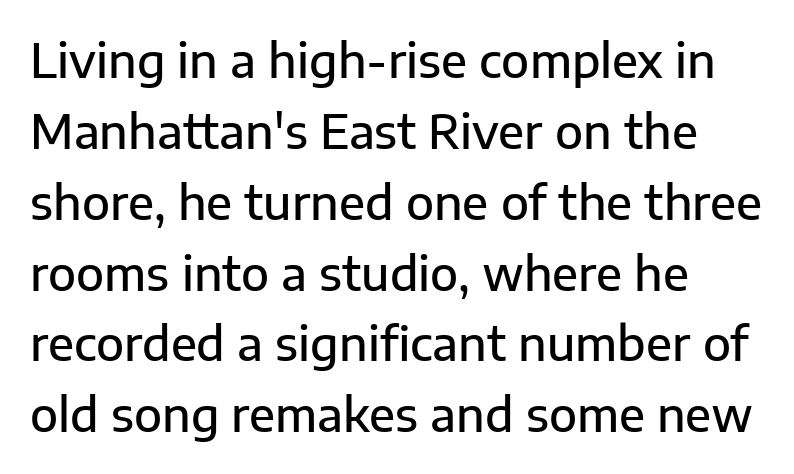
Q: Is the text bold? A: Semi-bold.
Q: Is the text italic (slanted)? A: No, it is upright.
Q: Is the typeface a serif or a sans-serif typeface? A: Sans-serif.
Q: Is the text underlined? A: No.
Q: How is the paragraph aligned? A: Left-aligned.
Q: Is the spacing between letters normal or unusually wide? A: Normal.
Q: Is the spacing between lines tight, normal or loose? A: Normal.
Q: Width (condensed, normal, or wide)? A: Normal.
Q: Stroke contrast? A: Low.
Q: x-height? A: Medium.
Q: Monospaced? A: No.
